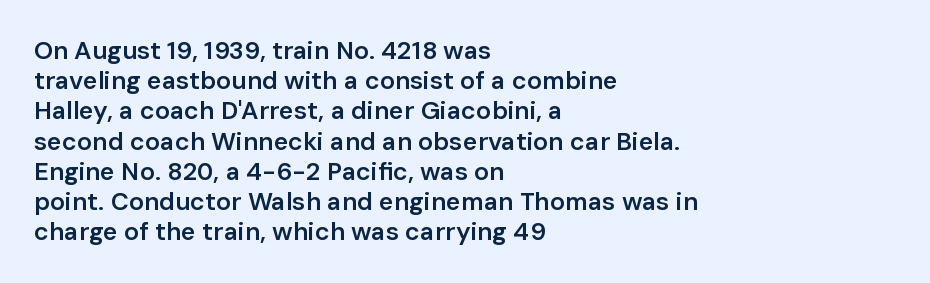
Q: Is the text bold? A: Semi-bold.
Q: Is the text italic (slanted)? A: No, it is upright.
Q: Is the text underlined? A: No.
Q: How is the paragraph aligned? A: Left-aligned.
Q: Is the spacing between letters normal or unusually wide? A: Normal.
